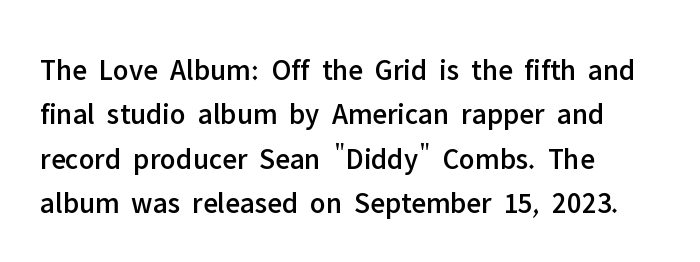
The image shows 30 px sans-serif type, upright; set left-aligned, normal line spacing (1.48x), normal letter spacing, not underlined; low stroke contrast and a medium x-height.
